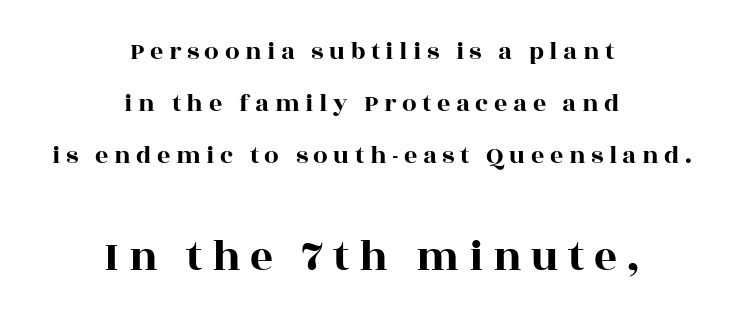
The image shows 45 px wide serif type, upright; set centered, loose line spacing (2.0x), unusually wide letter spacing (+0.21 em), not underlined; the second (bottom) block is 1.73x larger; a large x-height.
